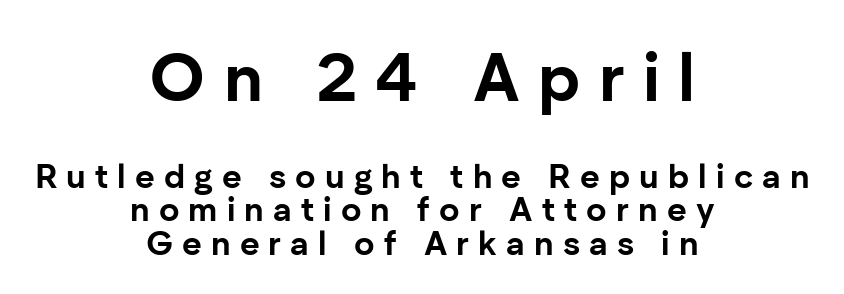
Substantial extra tracking has been applied to these lines. Summary of weight: heavy, a full bold. Type size steps down from the first block to the second. Each letter keeps its own natural width here, so spacing adapts to shape. Classification — sans serif.
